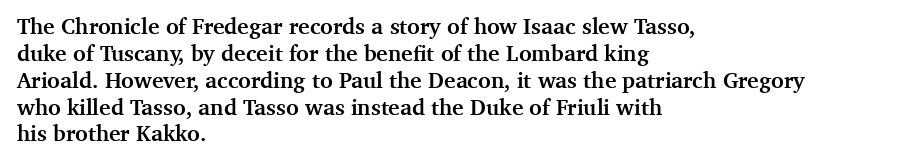
A typesetter would mark this as roman, not italic. What stands out about the letter spacing? Nothing — it is the standard amount. The baseline area is clear. Caption: bold face, heavy strokes.
